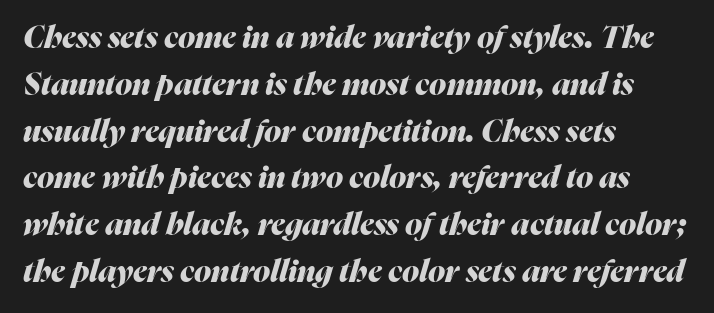
The image shows 31 px heavy type, italic (leaning right); set left-aligned, normal line spacing (1.51x), normal letter spacing, not underlined; medium stroke contrast and a medium x-height.
